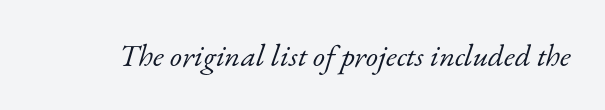
{"serif": "yes", "italic": "yes", "lean": "right", "slant_degrees": 17, "bold": "no", "weight": "light", "width": "normal", "stroke_contrast": "low", "x_height": "small", "monospaced": "no", "underline": "no", "letter_spacing": "normal", "letter_spacing_em": 0.0, "glyph_px": 31}
